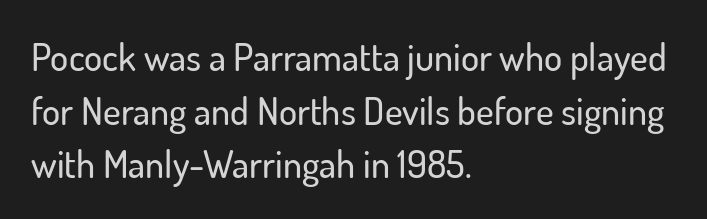
The image shows 38 px sans-serif type, upright; set left-aligned, normal line spacing (1.41x), normal letter spacing, not underlined; low stroke contrast and a small x-height.
